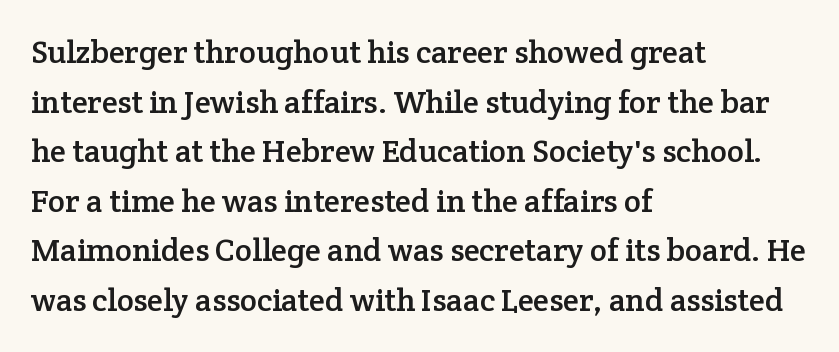
The image shows 32 px serif type, upright; set left-aligned, normal line spacing (1.55x), normal letter spacing, not underlined; low stroke contrast and a medium x-height.
